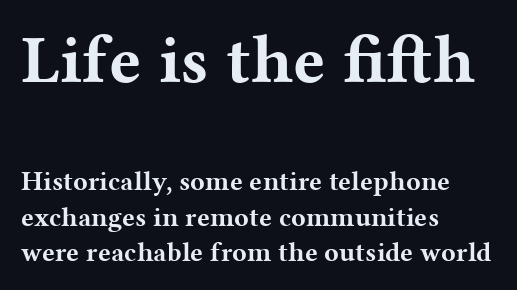
{"serif": "yes", "italic": "no", "bold": "yes", "weight": "bold", "width": "wide", "stroke_contrast": "medium", "x_height": "medium", "monospaced": "no", "underline": "no", "align": "left", "line_spacing": "normal", "line_spacing_ratio": 1.32, "letter_spacing": "normal", "letter_spacing_em": 0.0, "larger_block": "first", "size_ratio": 2.52, "glyph_px": 68}
